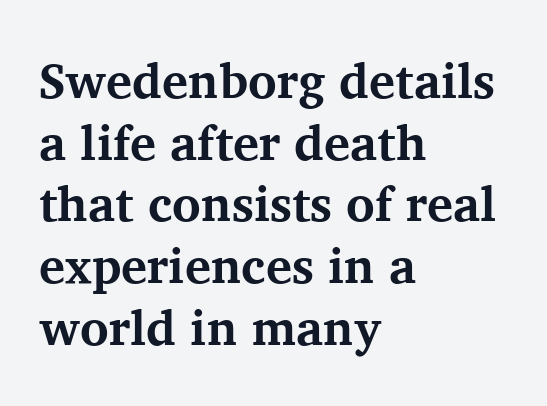
Typographically, this falls in the serif category. In terms of posture, this sample is upright. The text block is weighted toward the left margin, trailing off unevenly rightward. The passage shown stacks its lines at a standard gap. Clear beneath every line of the passage.
